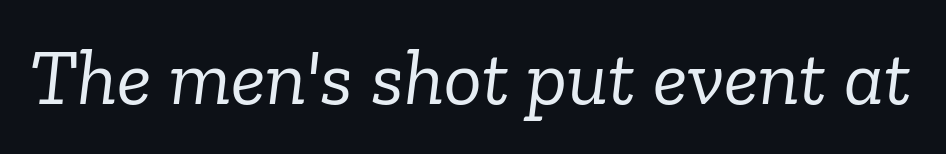
Q: Is the text bold? A: No.
Q: Is the text italic (slanted)? A: Yes, it leans right by about 6 degrees.
Q: Is the typeface a serif or a sans-serif typeface? A: Serif.
Q: Is the text underlined? A: No.
Q: Is the spacing between letters normal or unusually wide? A: Normal.
Q: Width (condensed, normal, or wide)? A: Normal.
Q: Stroke contrast? A: Low.
Q: x-height? A: Medium.
Q: Monospaced? A: No.
